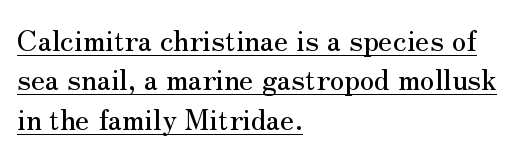
Students, observe the line beneath the letters — that is underlining. Ordinary non-slanted type is in use. Each line starts at the same left margin while the right side varies. The passage shown stacks its lines at a standard gap.
